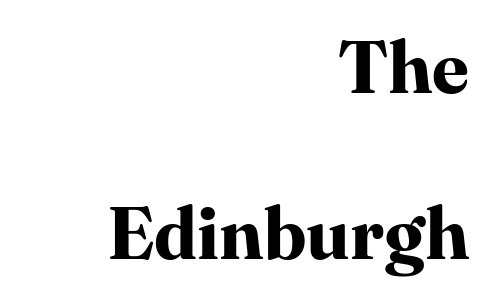
{"serif": "yes", "italic": "no", "bold": "yes", "weight": "bold", "width": "normal", "stroke_contrast": "high", "x_height": "medium", "monospaced": "no", "underline": "no", "align": "right", "line_spacing": "loose", "line_spacing_ratio": 2.28, "letter_spacing": "normal", "letter_spacing_em": 0.0, "glyph_px": 73}
